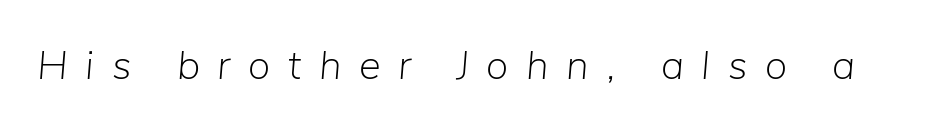
Q: Is the text bold? A: No.
Q: Is the text italic (slanted)? A: Yes, it leans right by about 5 degrees.
Q: Is the text underlined? A: No.
Q: Is the spacing between letters normal or unusually wide? A: Unusually wide.
Q: Width (condensed, normal, or wide)? A: Normal.
Q: Stroke contrast? A: Low.
Q: x-height? A: Medium.
Q: Monospaced? A: No.
